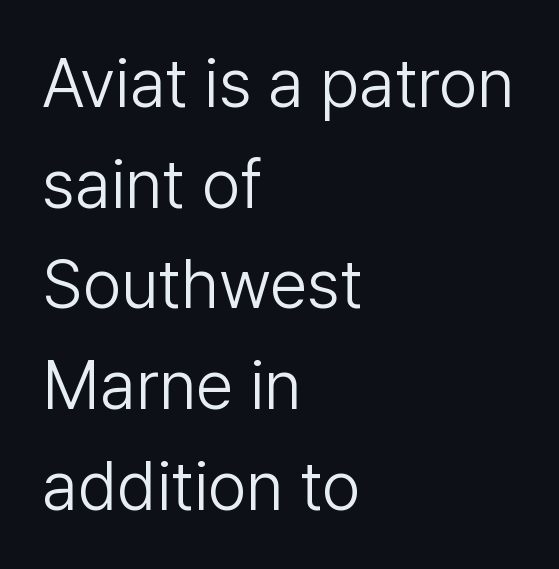
Q: Is the text bold? A: No.
Q: Is the text italic (slanted)? A: No, it is upright.
Q: Is the typeface a serif or a sans-serif typeface? A: Sans-serif.
Q: Is the text underlined? A: No.
Q: How is the paragraph aligned? A: Left-aligned.
Q: Is the spacing between letters normal or unusually wide? A: Normal.
Q: Is the spacing between lines tight, normal or loose? A: Normal.
Q: Width (condensed, normal, or wide)? A: Normal.
Q: Stroke contrast? A: Low.
Q: x-height? A: Medium.
Q: Monospaced? A: No.
